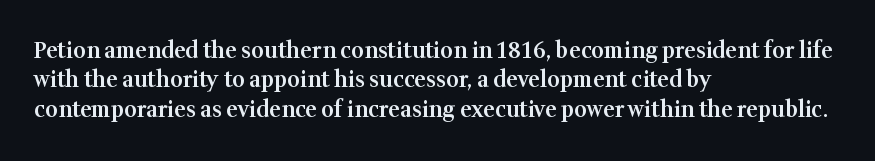
Notice how the passage keeps a crisp vertical edge on the left only. It's the straight-up-and-down kind of type. The zone under the glyphs is completely vacant. This is moderately heavy type, rendered in semibold. Compared with typical paragraphs, the rows here are spaced about the same.
